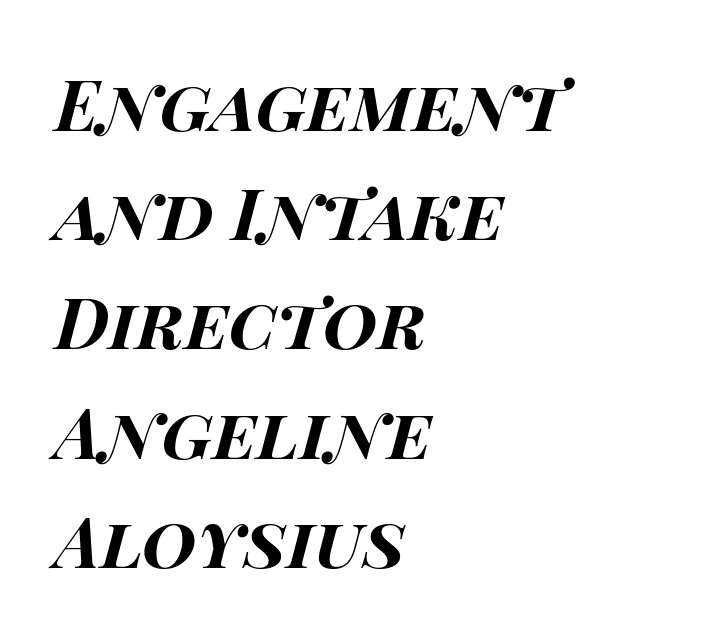
The image shows 70 px bold, wide type, italic (leaning right); set left-aligned, normal line spacing (1.56x), normal letter spacing, not underlined; high stroke contrast and a large x-height.
